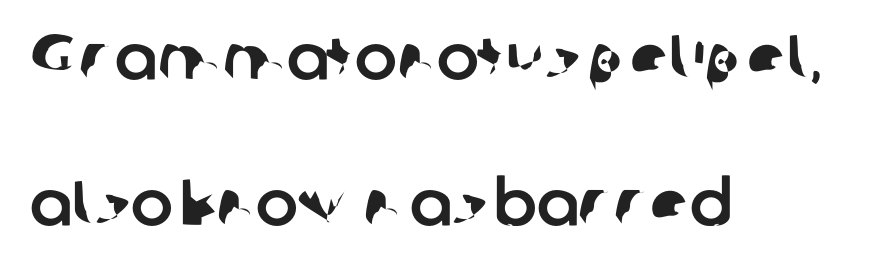
The image shows 63 px sans-serif type; set left-aligned, loose line spacing (2.32x), normal letter spacing, not underlined; low stroke contrast and a medium x-height.
